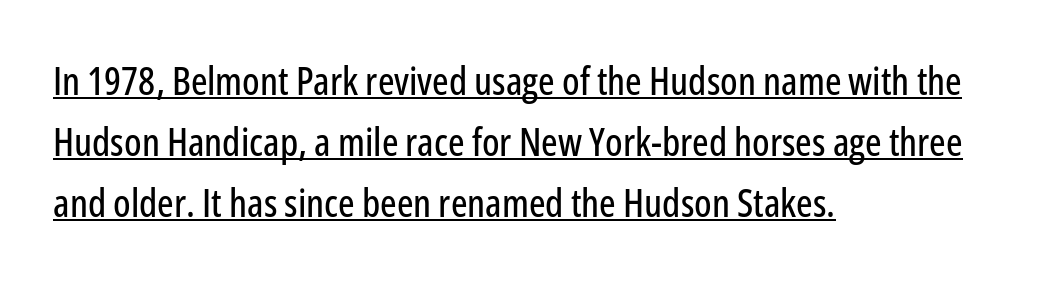
{"serif": "no", "italic": "no", "width": "condensed", "stroke_contrast": "low", "x_height": "medium", "monospaced": "no", "underline": "yes", "align": "left", "line_spacing": "normal", "line_spacing_ratio": 1.57, "letter_spacing": "normal", "letter_spacing_em": 0.0, "glyph_px": 39}
